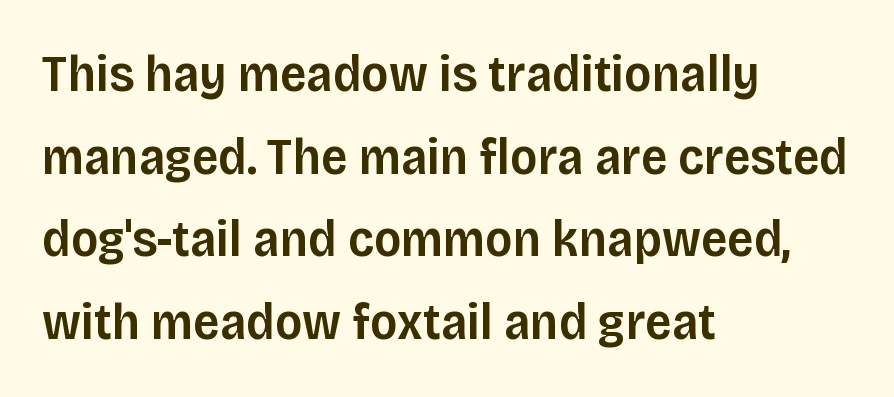
Q: Is the text bold? A: Semi-bold.
Q: Is the text italic (slanted)? A: No, it is upright.
Q: Is the typeface a serif or a sans-serif typeface? A: Sans-serif.
Q: Is the text underlined? A: No.
Q: How is the paragraph aligned? A: Left-aligned.
Q: Is the spacing between letters normal or unusually wide? A: Normal.
Q: Is the spacing between lines tight, normal or loose? A: Normal.
Q: Width (condensed, normal, or wide)? A: Normal.
Q: Stroke contrast? A: Low.
Q: x-height? A: Large.
Q: Monospaced? A: No.
